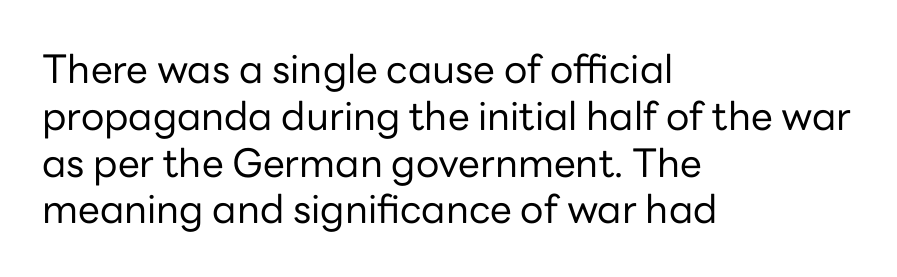
Q: Is the text bold? A: No.
Q: Is the text italic (slanted)? A: No, it is upright.
Q: Is the typeface a serif or a sans-serif typeface? A: Sans-serif.
Q: Is the text underlined? A: No.
Q: How is the paragraph aligned? A: Left-aligned.
Q: Is the spacing between letters normal or unusually wide? A: Normal.
Q: Width (condensed, normal, or wide)? A: Normal.
Q: Stroke contrast? A: Low.
Q: x-height? A: Medium.
Q: Monospaced? A: No.
